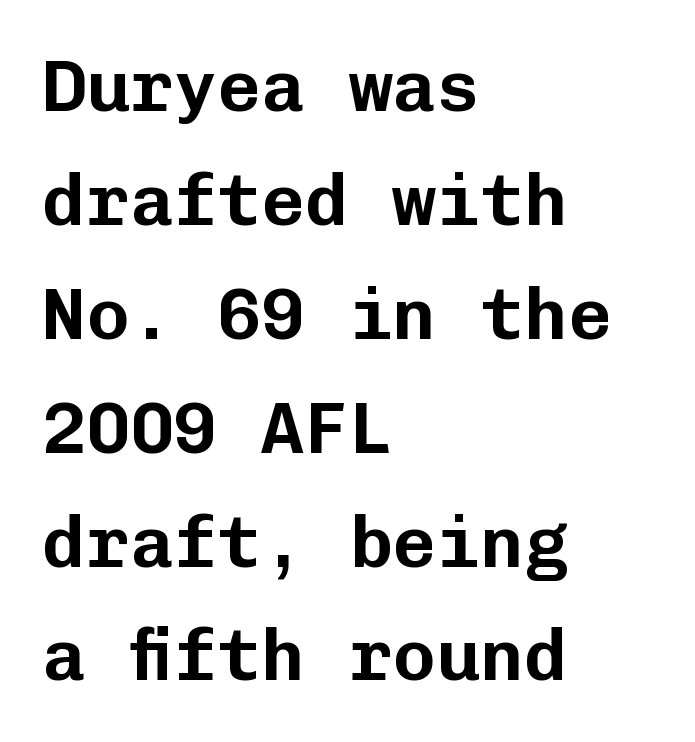
Q: Is the text italic (slanted)? A: No, it is upright.
Q: Is the typeface a serif or a sans-serif typeface? A: Sans-serif.
Q: Is the text underlined? A: No.
Q: How is the paragraph aligned? A: Left-aligned.
Q: Is the spacing between letters normal or unusually wide? A: Normal.
Q: Is the spacing between lines tight, normal or loose? A: Normal.
Q: Width (condensed, normal, or wide)? A: Normal.
Q: Stroke contrast? A: Low.
Q: x-height? A: Medium.
Q: Monospaced? A: Yes.
